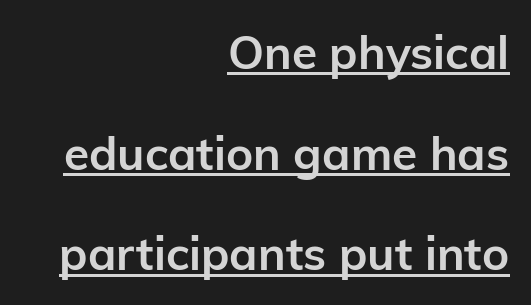
{"serif": "no", "italic": "no", "bold": "yes", "weight": "semibold", "width": "normal", "stroke_contrast": "low", "x_height": "medium", "monospaced": "no", "underline": "yes", "align": "right", "line_spacing": "loose", "line_spacing_ratio": 2.19, "letter_spacing": "normal", "letter_spacing_em": 0.0, "glyph_px": 46}
